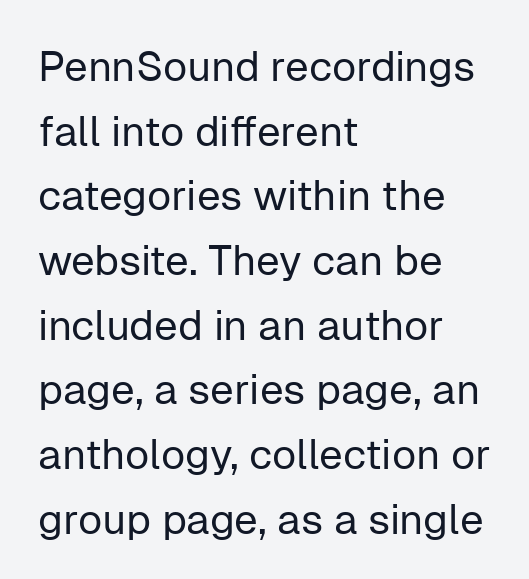
Q: Is the text bold? A: No.
Q: Is the text italic (slanted)? A: No, it is upright.
Q: Is the typeface a serif or a sans-serif typeface? A: Sans-serif.
Q: Is the text underlined? A: No.
Q: How is the paragraph aligned? A: Left-aligned.
Q: Is the spacing between letters normal or unusually wide? A: Normal.
Q: Is the spacing between lines tight, normal or loose? A: Normal.
Q: Width (condensed, normal, or wide)? A: Normal.
Q: Stroke contrast? A: Low.
Q: x-height? A: Medium.
Q: Monospaced? A: No.
